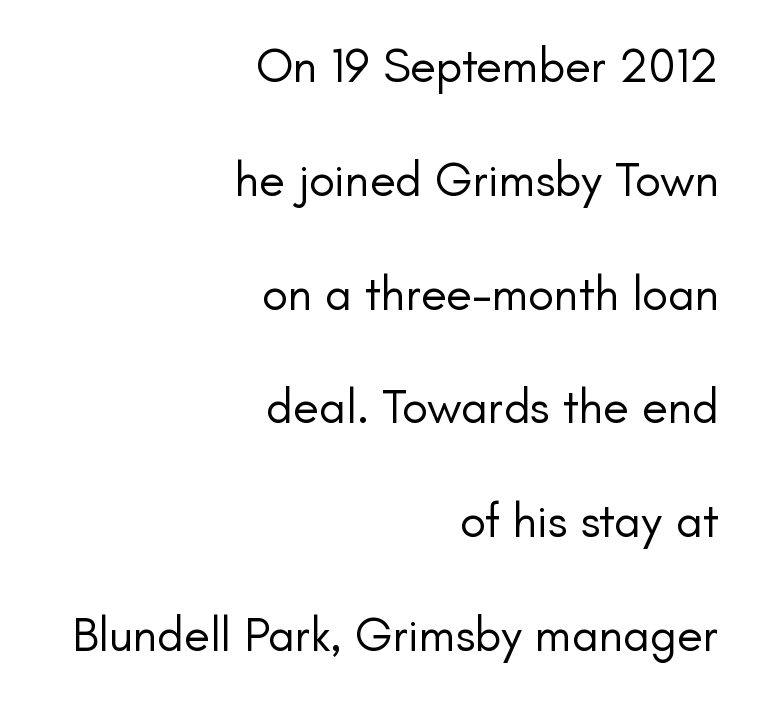
The image shows 48 px regular-weight sans-serif type, upright; set right-aligned, loose line spacing (2.37x), normal letter spacing, not underlined; low stroke contrast and a small x-height.
